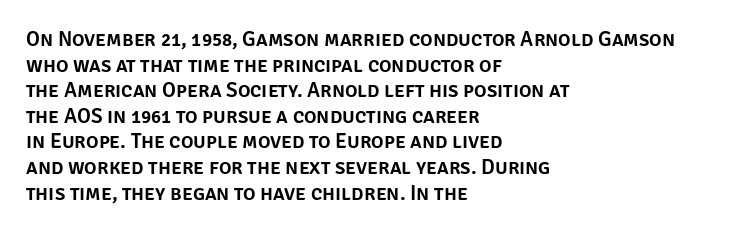
Q: Is the text italic (slanted)? A: No, it is upright.
Q: Is the text underlined? A: No.
Q: How is the paragraph aligned? A: Left-aligned.
Q: Is the spacing between letters normal or unusually wide? A: Normal.
